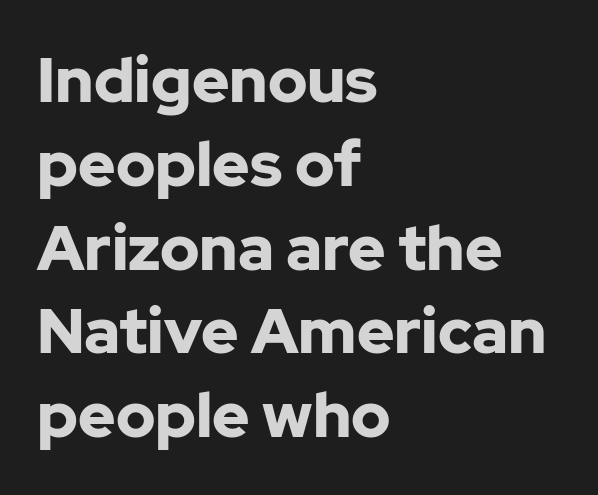
The image shows 63 px bold sans-serif type, upright; set left-aligned, normal line spacing (1.33x), normal letter spacing, not underlined; low stroke contrast and a medium x-height.
